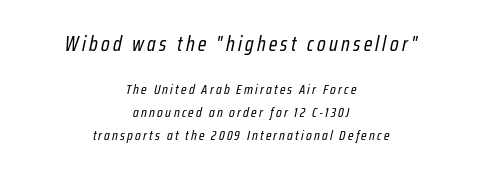
Q: Is the text bold? A: No.
Q: Is the text italic (slanted)? A: Yes, it leans right by about 12 degrees.
Q: Is the text underlined? A: No.
Q: How is the paragraph aligned? A: Centered.
Q: Is the spacing between lines tight, normal or loose? A: Normal.
Q: Which block of text is set in a larger size, the first (top) or the second (bottom)? A: The first (top) one.
